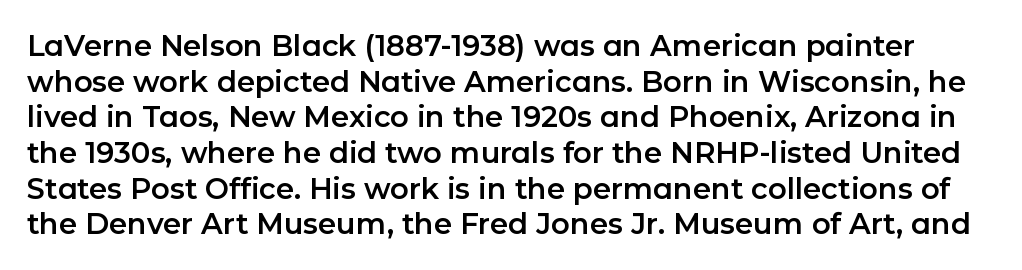
{"serif": "no", "italic": "no", "width": "normal", "stroke_contrast": "low", "x_height": "medium", "monospaced": "no", "underline": "no", "line_spacing_ratio": 1.23, "letter_spacing": "normal", "letter_spacing_em": 0.0, "glyph_px": 29}
